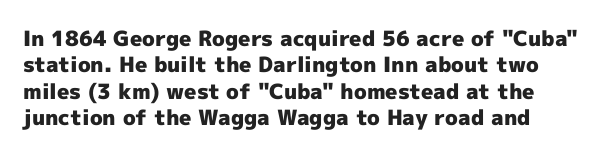
Typesetter's note: full bold, strokes at maximum text heaviness. Every character sits straight up, as roman type does. Here the glyphs are tracked normally, forming tight word shapes. Check the space under the baseline: it is left empty. Successive baselines arrive at the customary interval.
